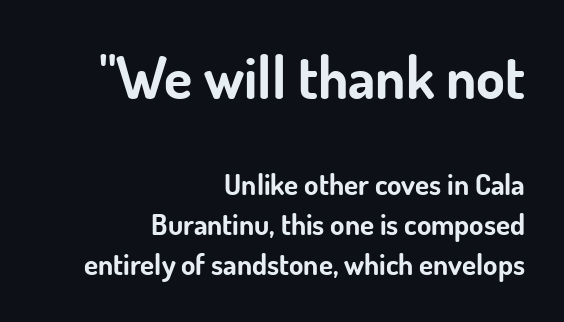
The image shows 58 px bold sans-serif type, upright; set right-aligned, normal line spacing (1.38x), normal letter spacing, not underlined; the first (top) block is 2.0x larger; low stroke contrast and a small x-height.
